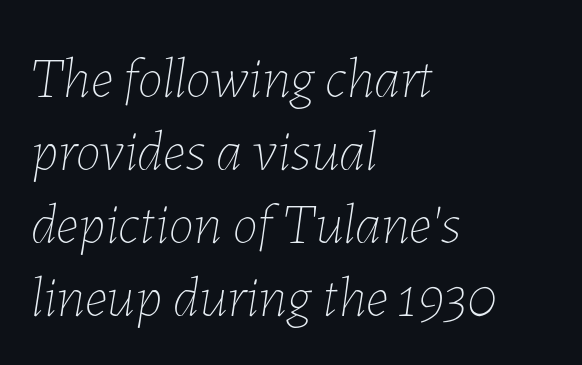
{"italic": "yes", "lean": "right", "slant_degrees": 7, "bold": "no", "weight": "thin", "width": "normal", "stroke_contrast": "low", "x_height": "medium", "monospaced": "no", "underline": "no", "align": "left", "line_spacing": "normal", "line_spacing_ratio": 1.28, "letter_spacing": "normal", "letter_spacing_em": 0.0, "glyph_px": 57}
